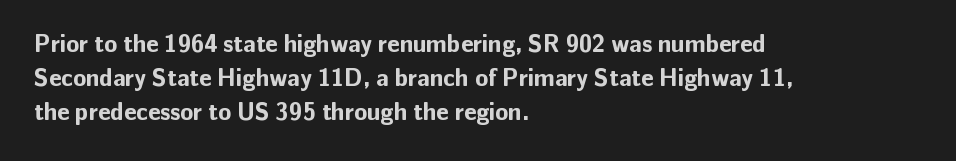
The passage shown stacks its lines at a standard gap. These lines keep a tight, regular rhythm from letter to letter. Descenders hang freely into open space. The sample has been set heavy, in full bold. Leftover space on each line is placed entirely after the last word. Nope, not italic — everything's standing straight.
